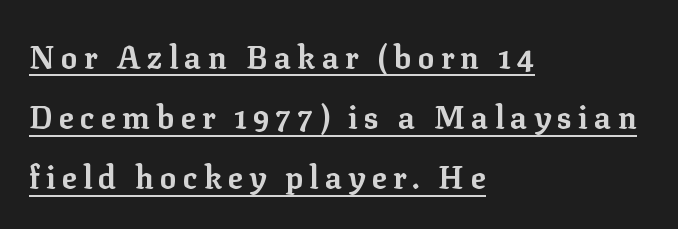
{"serif": "yes", "italic": "no", "bold": "yes", "weight": "bold", "width": "normal", "stroke_contrast": "low", "x_height": "medium", "monospaced": "no", "underline": "yes", "align": "left", "line_spacing": "loose", "line_spacing_ratio": 1.94, "letter_spacing": "wide", "letter_spacing_em": 0.2, "glyph_px": 31}
